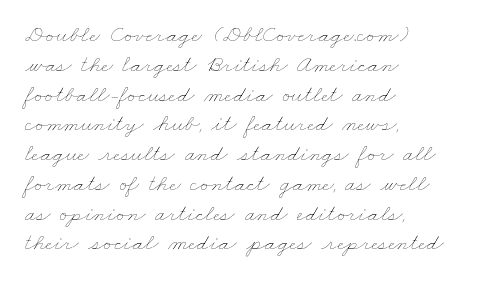
Just letters on the line, the space beneath them empty. Nothing heavy about these letters — not bold at all. There is no visible air inserted between adjacent glyphs. The text block is weighted toward the left margin, trailing off unevenly rightward.
